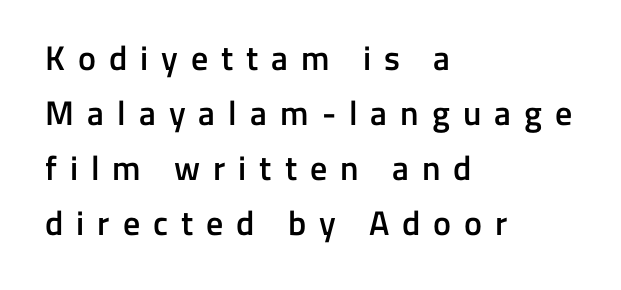
{"serif": "no", "italic": "no", "bold": "semi", "weight": "semibold", "width": "normal", "stroke_contrast": "low", "x_height": "medium", "monospaced": "no", "underline": "no", "align": "left", "line_spacing": "normal", "line_spacing_ratio": 1.62, "letter_spacing": "wide", "letter_spacing_em": 0.38, "glyph_px": 34}
